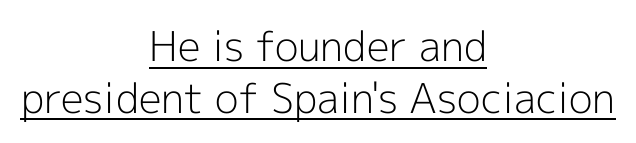
The image shows 41 px light sans-serif type, upright; set centered, normal line spacing (1.26x), normal letter spacing, underlined; a medium x-height.
